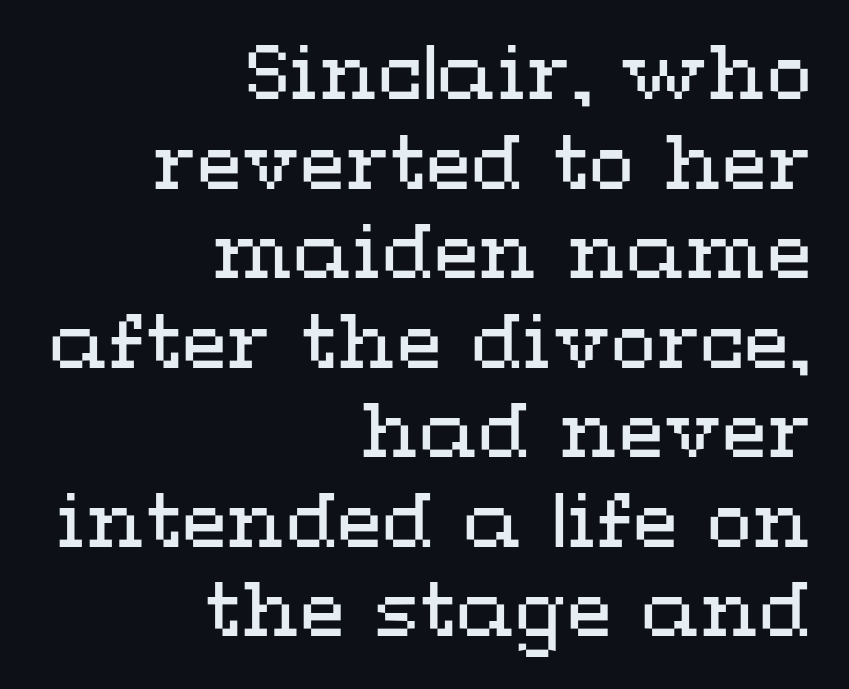
The image shows 74 px regular-weight, wide type, upright; set right-aligned, line spacing 1.21x, normal letter spacing, not underlined; medium stroke contrast and a medium x-height.
